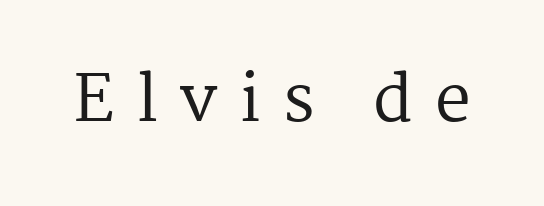
Q: Is the text bold? A: No.
Q: Is the text italic (slanted)? A: No, it is upright.
Q: Is the typeface a serif or a sans-serif typeface? A: Serif.
Q: Is the text underlined? A: No.
Q: Is the spacing between letters normal or unusually wide? A: Unusually wide.
Q: Width (condensed, normal, or wide)? A: Normal.
Q: Stroke contrast? A: Medium.
Q: x-height? A: Medium.
Q: Monospaced? A: No.
